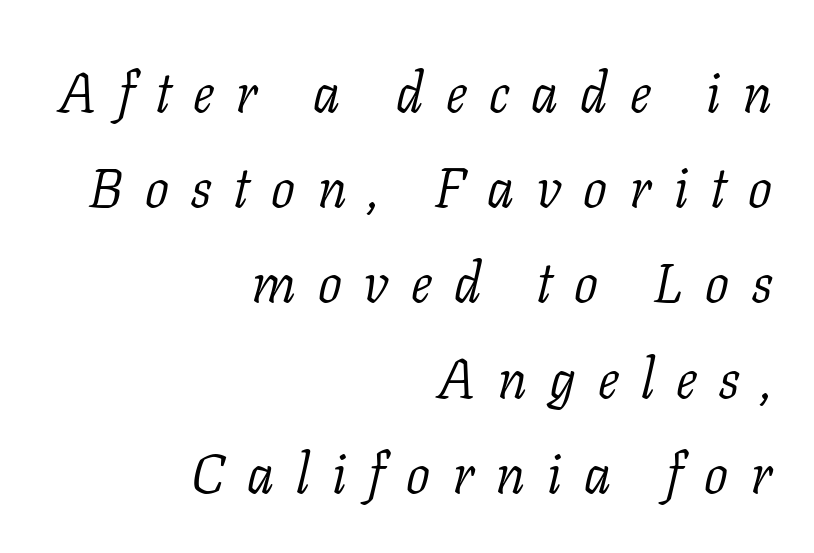
The lettering tilts uniformly, giving the passage an italic look. What kind of face is this? One with serifs. Lines of text with bare space underneath. Alignment: flush right.
